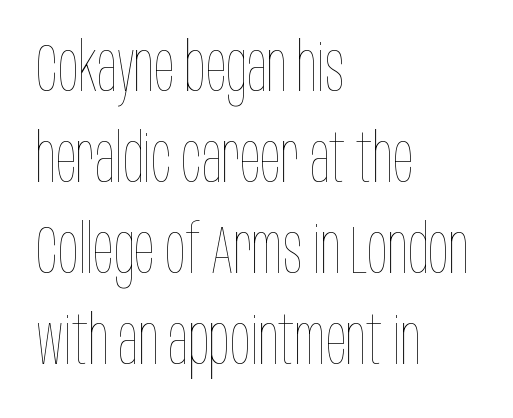
{"italic": "no", "bold": "no", "weight": "thin", "width": "condensed", "stroke_contrast": "low", "x_height": "large", "monospaced": "no", "underline": "no", "align": "left", "line_spacing": "normal", "line_spacing_ratio": 1.34, "letter_spacing": "normal", "letter_spacing_em": 0.0, "glyph_px": 68}
